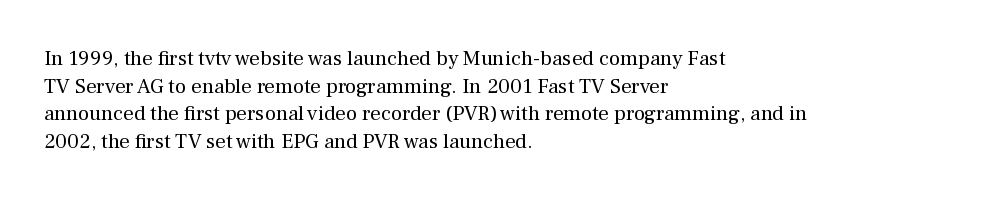
Teacher's note: observe the even left margin — that is flush-left alignment. The line texture is even and compact thanks to regular tracking. The lettering stays uniformly vertical, giving the passage a roman look. The baseline area is clear.
